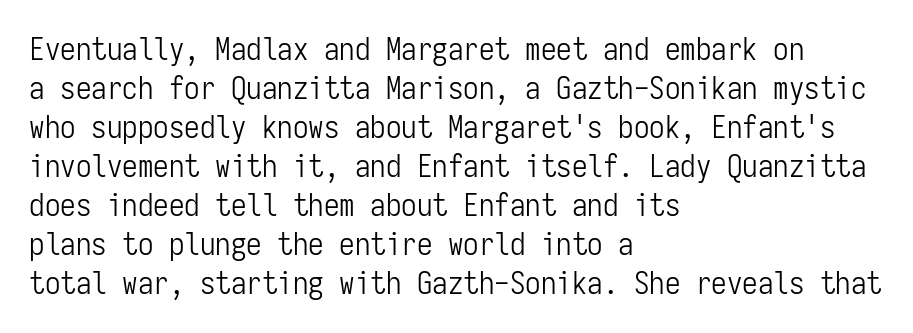
The image shows 31 px light, condensed sans-serif type, upright, monospaced; set left-aligned, normal line spacing (1.26x), normal letter spacing, not underlined; low stroke contrast and a medium x-height.
